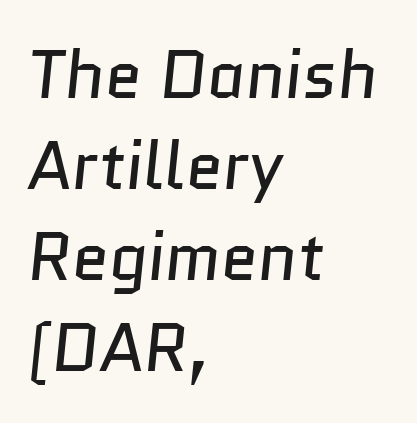
{"serif": "no", "bold": "no", "weight": "regular", "width": "normal", "stroke_contrast": "low", "x_height": "medium", "monospaced": "no", "underline": "no", "align": "left", "line_spacing": "normal", "line_spacing_ratio": 1.36, "letter_spacing": "normal", "letter_spacing_em": 0.0, "glyph_px": 67}
